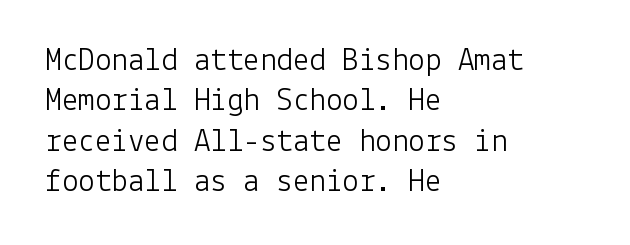
The font is comparable to plain body text, perhaps lighter. Nothing sits at the stroke ends, so this counts as sans-serif. Clear beneath every line of the passage. Short note: letters normally spaced.
